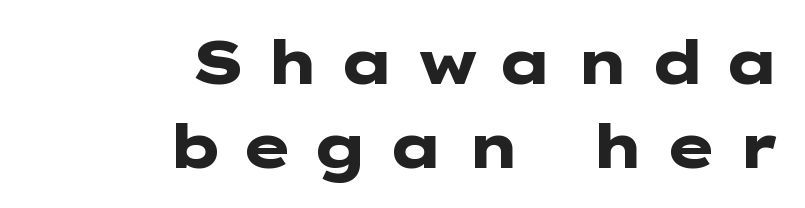
Q: Is the text bold? A: Yes.
Q: Is the text italic (slanted)? A: No, it is upright.
Q: Is the typeface a serif or a sans-serif typeface? A: Sans-serif.
Q: Is the text underlined? A: No.
Q: How is the paragraph aligned? A: Right-aligned.
Q: Is the spacing between letters normal or unusually wide? A: Unusually wide.
Q: Is the spacing between lines tight, normal or loose? A: Normal.
Q: Width (condensed, normal, or wide)? A: Wide.
Q: Stroke contrast? A: Low.
Q: x-height? A: Medium.
